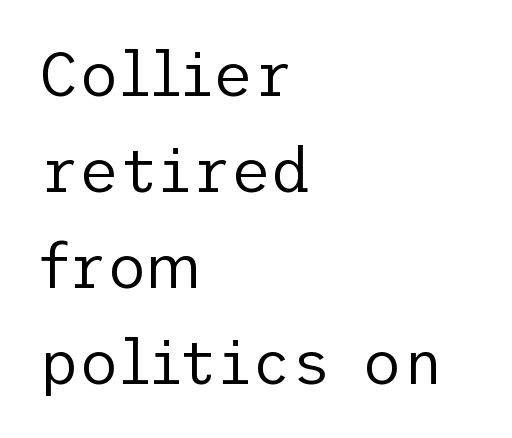
{"serif": "no", "italic": "no", "bold": "no", "weight": "regular", "width": "normal", "stroke_contrast": "low", "x_height": "medium", "underline": "no", "align": "left", "line_spacing": "normal", "line_spacing_ratio": 1.55, "letter_spacing": "normal", "letter_spacing_em": 0.0, "glyph_px": 62}
